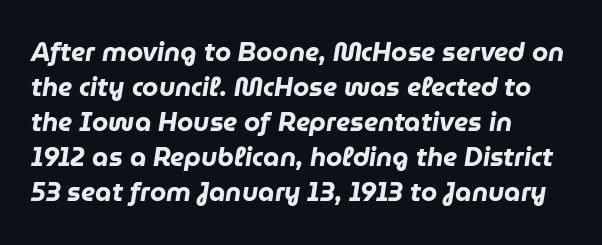
The image shows 26 px bold type, italic (leaning right); set left-aligned, normal line spacing (1.35x), normal letter spacing, not underlined.
